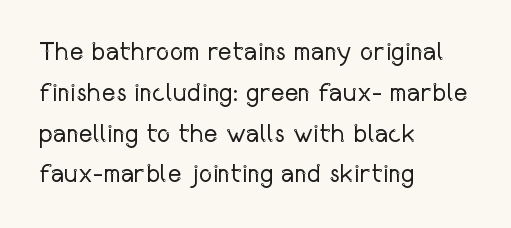
{"italic": "no", "bold": "no", "underline": "no", "align": "left", "line_spacing": "normal", "line_spacing_ratio": 1.57, "letter_spacing": "normal", "letter_spacing_em": 0.0, "glyph_px": 26}
